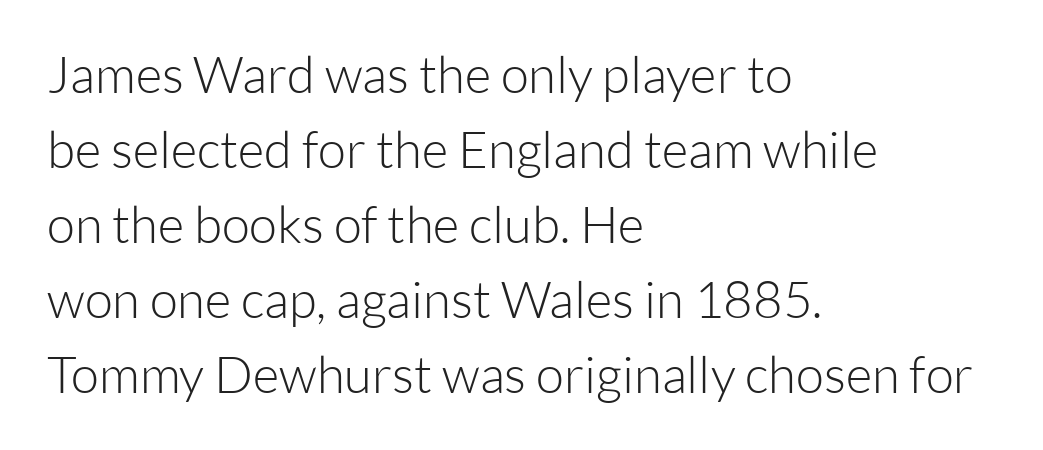
Q: Is the text bold? A: No.
Q: Is the text italic (slanted)? A: No, it is upright.
Q: Is the typeface a serif or a sans-serif typeface? A: Sans-serif.
Q: Is the text underlined? A: No.
Q: How is the paragraph aligned? A: Left-aligned.
Q: Is the spacing between letters normal or unusually wide? A: Normal.
Q: Is the spacing between lines tight, normal or loose? A: Normal.
Q: Width (condensed, normal, or wide)? A: Normal.
Q: Stroke contrast? A: Low.
Q: x-height? A: Medium.
Q: Monospaced? A: No.
